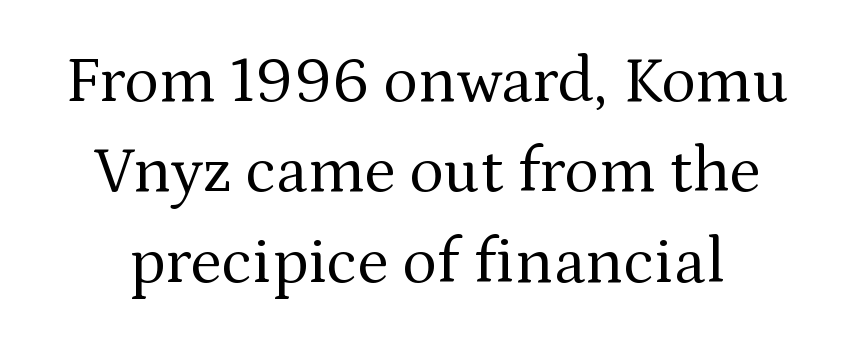
{"serif": "yes", "italic": "no", "bold": "no", "weight": "regular", "width": "normal", "stroke_contrast": "medium", "x_height": "medium", "monospaced": "no", "underline": "no", "line_spacing": "normal", "line_spacing_ratio": 1.39, "letter_spacing": "normal", "letter_spacing_em": 0.0, "glyph_px": 65}
